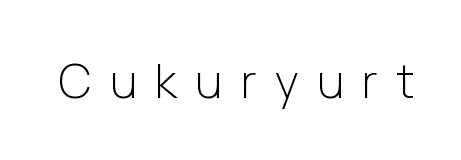
{"serif": "no", "italic": "no", "bold": "no", "weight": "light", "width": "normal", "stroke_contrast": "low", "x_height": "medium", "monospaced": "no", "underline": "no", "letter_spacing": "wide", "letter_spacing_em": 0.39, "glyph_px": 47}
